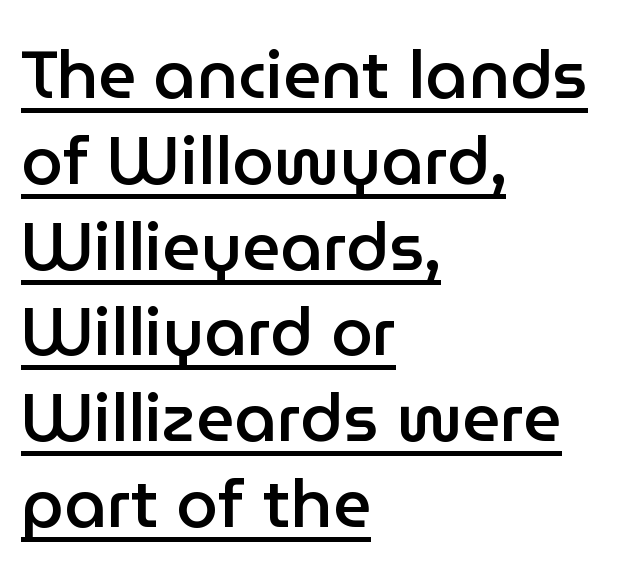
Q: Is the text bold? A: Semi-bold.
Q: Is the text italic (slanted)? A: No, it is upright.
Q: Is the typeface a serif or a sans-serif typeface? A: Sans-serif.
Q: Is the text underlined? A: Yes.
Q: How is the paragraph aligned? A: Left-aligned.
Q: Is the spacing between letters normal or unusually wide? A: Normal.
Q: Is the spacing between lines tight, normal or loose? A: Normal.
Q: Width (condensed, normal, or wide)? A: Normal.
Q: Stroke contrast? A: Low.
Q: x-height? A: Medium.
Q: Monospaced? A: No.
